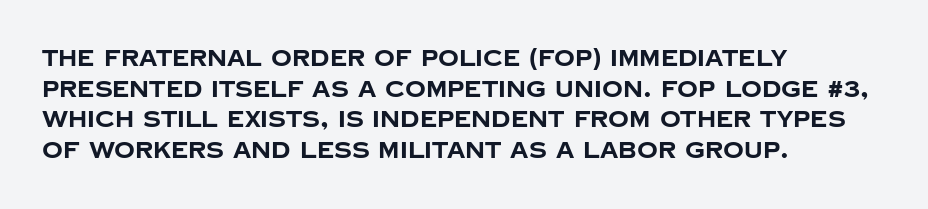
The image shows 23 px bold type, upright; set left-aligned, normal line spacing (1.33x), normal letter spacing, not underlined.
